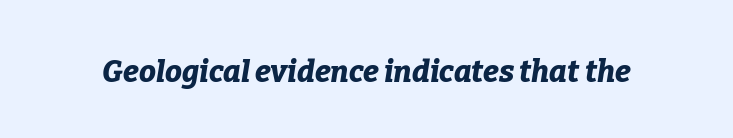
The image shows 30 px bold type, italic (leaning right); set normal letter spacing, not underlined; low stroke contrast and a medium x-height.
